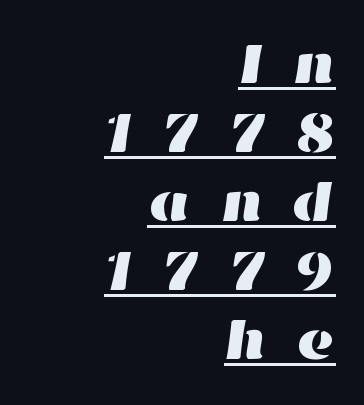
This rendering features underlined lettering. Is this a fixed-width face? No — the glyphs have proportional, varying widths. The paragraph shown leans on its right margin. Someone cranked the tracking dial way up on this one.
